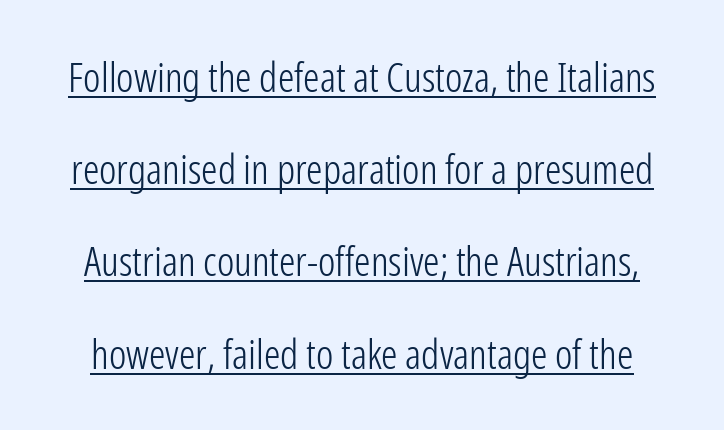
Q: Is the text bold? A: No.
Q: Is the text italic (slanted)? A: No, it is upright.
Q: Is the typeface a serif or a sans-serif typeface? A: Sans-serif.
Q: Is the text underlined? A: Yes.
Q: Is the spacing between letters normal or unusually wide? A: Normal.
Q: Is the spacing between lines tight, normal or loose? A: Loose.
Q: Width (condensed, normal, or wide)? A: Condensed.
Q: Stroke contrast? A: Low.
Q: x-height? A: Medium.
Q: Monospaced? A: No.
